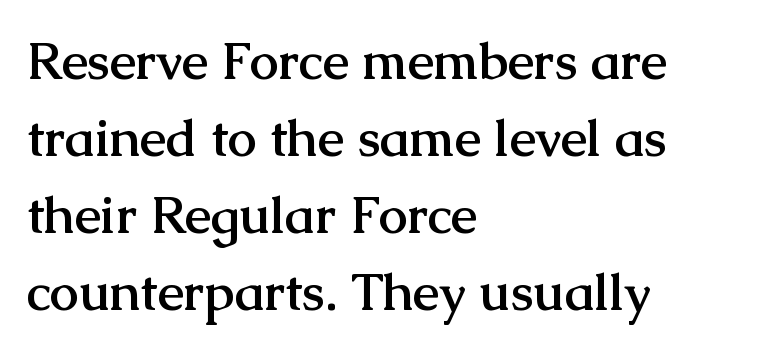
Here the designer chose a conventional face with non-uniform glyph widths. These lines are composed in type with serifs. Each new line begins a customary step beneath the previous one. Posture: straight, roman, zero tilt. Bold? Absolutely — the strokes are thick and heavy. The lines are quadded left.
